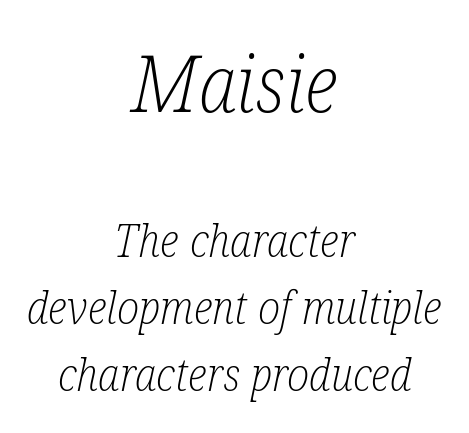
Q: Is the text bold? A: No.
Q: Is the text italic (slanted)? A: Yes, it leans right by about 12 degrees.
Q: Is the typeface a serif or a sans-serif typeface? A: Serif.
Q: Is the text underlined? A: No.
Q: How is the paragraph aligned? A: Centered.
Q: Is the spacing between letters normal or unusually wide? A: Normal.
Q: Is the spacing between lines tight, normal or loose? A: Normal.
Q: Which block of text is set in a larger size, the first (top) or the second (bottom)? A: The first (top) one.
Q: Width (condensed, normal, or wide)? A: Condensed.
Q: Stroke contrast? A: Low.
Q: x-height? A: Medium.
Q: Monospaced? A: No.
